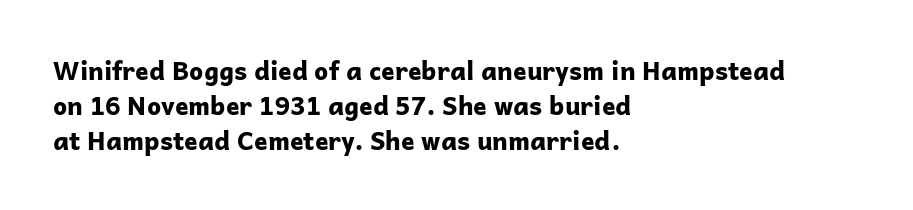
The image shows 25 px bold type, upright; set left-aligned, normal line spacing (1.41x), normal letter spacing, not underlined.
